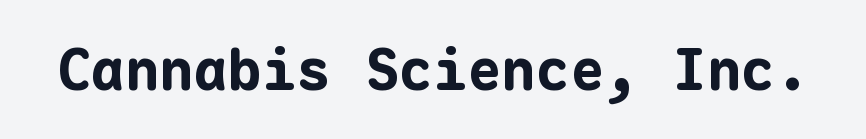
The image shows 57 px bold sans-serif type, upright, monospaced; set normal letter spacing, not underlined; low stroke contrast and a medium x-height.
